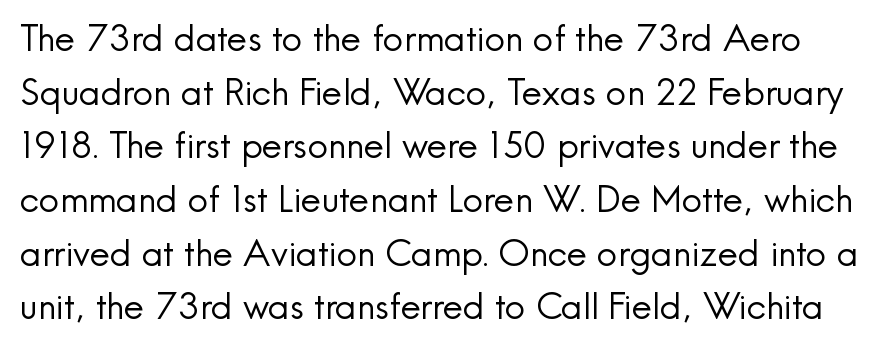
Rule under the text: the space is simply empty. Summary of vertical rhythm: regular, with standard interline spacing. These lines keep a tight, regular rhythm from letter to letter. The designer went with a sans here, leaving each stem footless. Every character sits straight up, as roman type does. Proportional: the letters do not fall into vertical columns.
